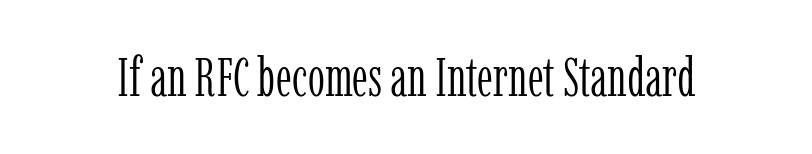
The image shows 54 px light, condensed serif type, upright; set normal letter spacing, not underlined; low stroke contrast and a medium x-height.
